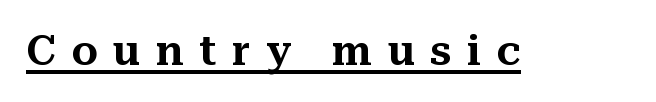
I'd call this a serif setting — the letters wear small feet. This rendering widens character spacing well past its baseline value. The face used here is proportionally spaced, like ordinary book or web type. The letters stand upright; this is a roman face.
